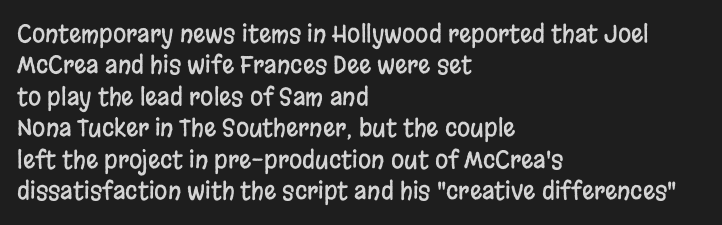
{"italic": "no", "underline": "no", "align": "left", "line_spacing": "normal", "line_spacing_ratio": 1.31, "letter_spacing": "normal", "letter_spacing_em": 0.0, "glyph_px": 24}
